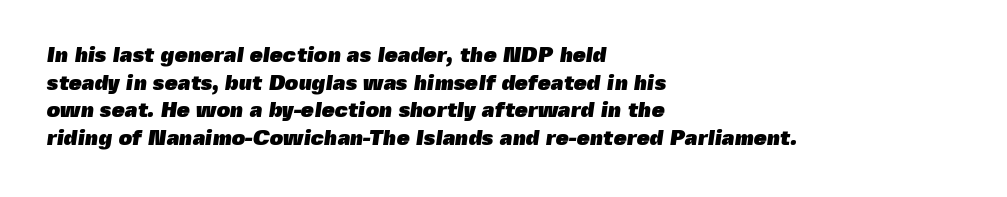
Summary of vertical rhythm: regular, with standard interline spacing. The tracking reads as untouched default to a designer's eye. The baseline area is clear. I'd describe the lettering as bold — thick and assertive. Short and long lines alike share a common starting point at left.
